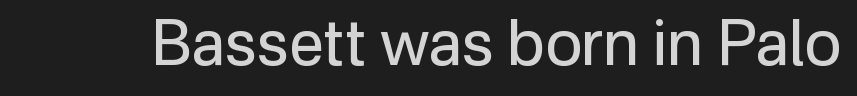
Q: Is the text bold? A: No.
Q: Is the text italic (slanted)? A: No, it is upright.
Q: Is the typeface a serif or a sans-serif typeface? A: Sans-serif.
Q: Is the text underlined? A: No.
Q: Is the spacing between letters normal or unusually wide? A: Normal.
Q: Width (condensed, normal, or wide)? A: Normal.
Q: Stroke contrast? A: Low.
Q: x-height? A: Medium.
Q: Monospaced? A: No.
